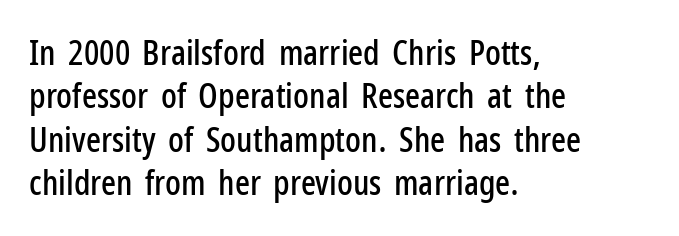
{"serif": "no", "italic": "no", "width": "condensed", "stroke_contrast": "low", "x_height": "medium", "monospaced": "no", "underline": "no", "align": "left", "line_spacing_ratio": 1.24, "letter_spacing": "normal", "letter_spacing_em": 0.0, "glyph_px": 35}
